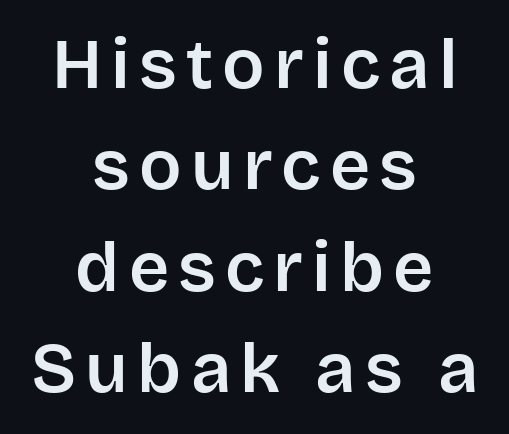
{"serif": "no", "italic": "no", "width": "normal", "stroke_contrast": "low", "x_height": "large", "monospaced": "no", "underline": "no", "align": "center", "line_spacing": "normal", "line_spacing_ratio": 1.45, "glyph_px": 70}
